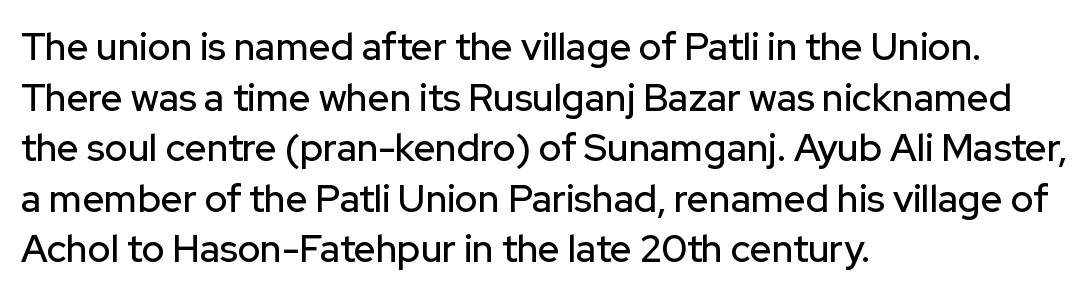
The face used here is proportionally spaced, like ordinary book or web type. Does the copy run flush right? No — it runs flush left. This sample keeps an unexceptional amount of space between lines. The rendering keeps characters at their native spacing. Does the type have serifs? No, each stem ends abruptly. Any mark beneath the type? The region is blank.
